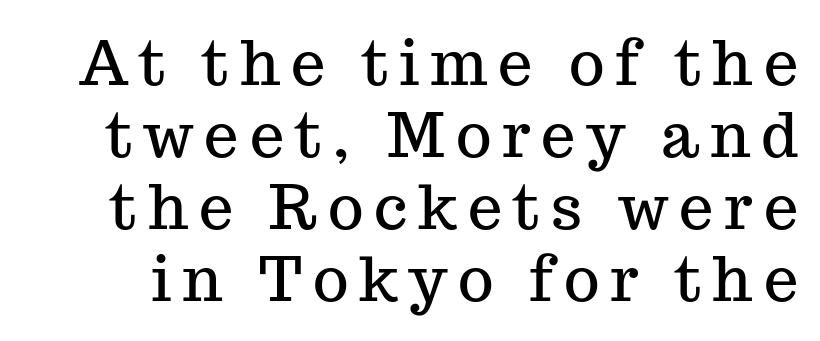
Serifs: yes, visible at the terminals of the letterforms. Proportional: the letters do not fall into vertical columns. Do the letters lean? They stand straight. The baseline area is clear.
